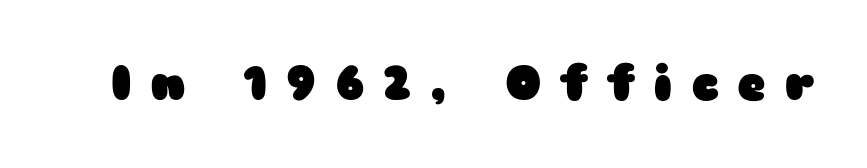
The image shows 49 px heavy, wide sans-serif type, upright; set unusually wide letter spacing (+0.38 em), not underlined; low stroke contrast and a medium x-height.
